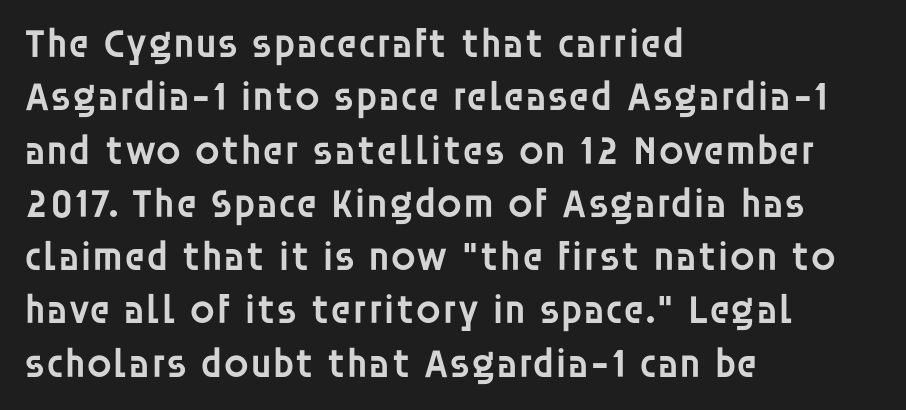
Decoration check: the copy has no underline. Each letter keeps its own natural width here, so spacing adapts to shape. The text block is weighted toward the left margin, trailing off unevenly rightward. Every character sits straight up, as roman type does.
